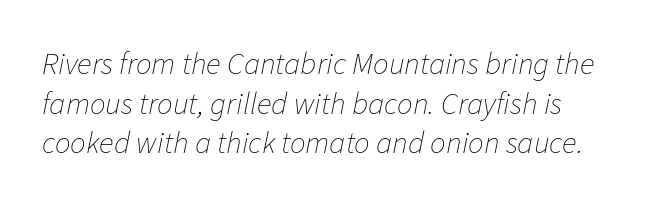
Q: Is the text bold? A: No.
Q: Is the text italic (slanted)? A: Yes, it leans right by about 11 degrees.
Q: Is the text underlined? A: No.
Q: Is the spacing between letters normal or unusually wide? A: Normal.
Q: Is the spacing between lines tight, normal or loose? A: Normal.
Q: Width (condensed, normal, or wide)? A: Normal.
Q: Stroke contrast? A: Low.
Q: x-height? A: Medium.
Q: Monospaced? A: No.
